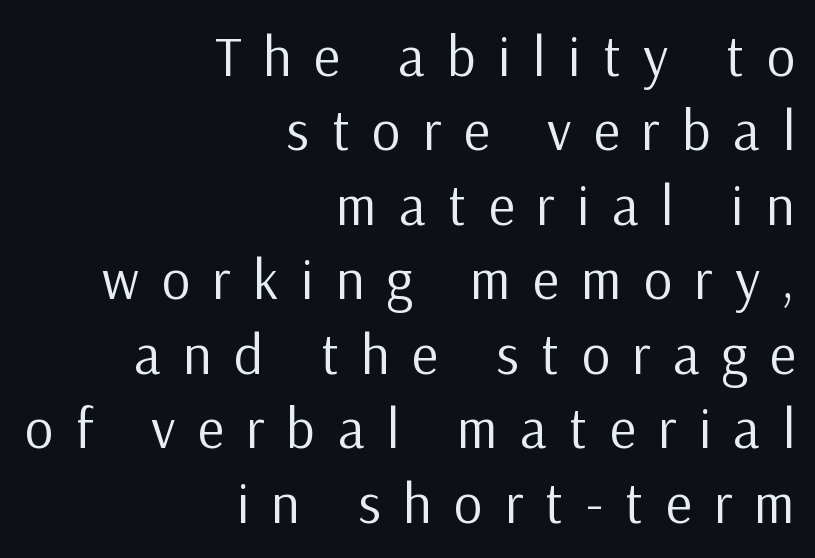
{"serif": "no", "italic": "no", "bold": "no", "weight": "regular", "width": "normal", "stroke_contrast": "low", "x_height": "medium", "monospaced": "no", "underline": "no", "align": "right", "line_spacing": "normal", "line_spacing_ratio": 1.33, "letter_spacing": "wide", "letter_spacing_em": 0.4, "glyph_px": 56}
